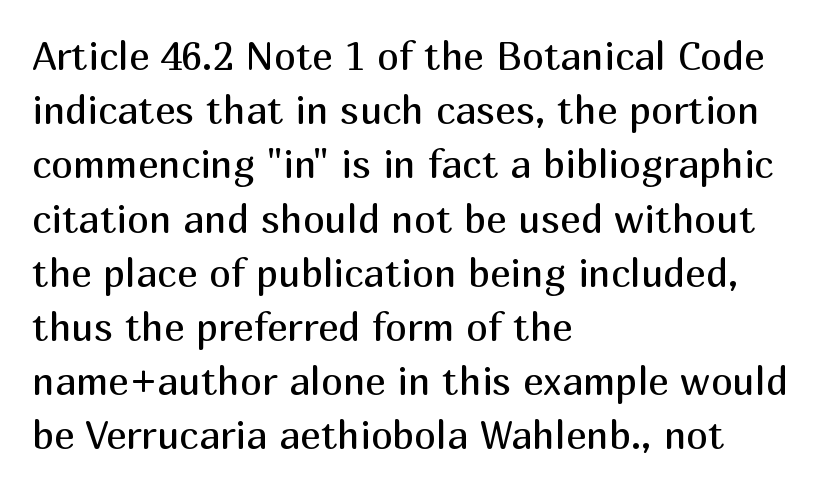
The image shows 39 px regular-weight sans-serif type, upright; set left-aligned, normal line spacing (1.39x), normal letter spacing, not underlined; medium stroke contrast and a medium x-height.
